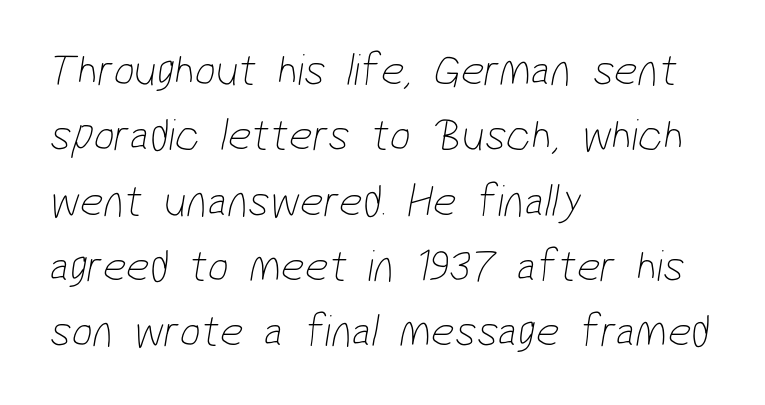
{"serif": "no", "bold": "no", "weight": "thin", "width": "condensed", "stroke_contrast": "low", "x_height": "medium", "monospaced": "no", "underline": "no", "align": "left", "line_spacing": "normal", "line_spacing_ratio": 1.42, "letter_spacing": "normal", "letter_spacing_em": 0.0, "glyph_px": 46}
